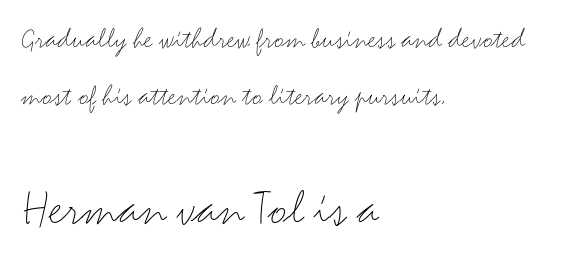
The image shows 53 px light, wide sans-serif type; set left-aligned, line spacing 1.89x, normal letter spacing, not underlined; the second (bottom) block is 1.77x larger; medium stroke contrast and a small x-height.
